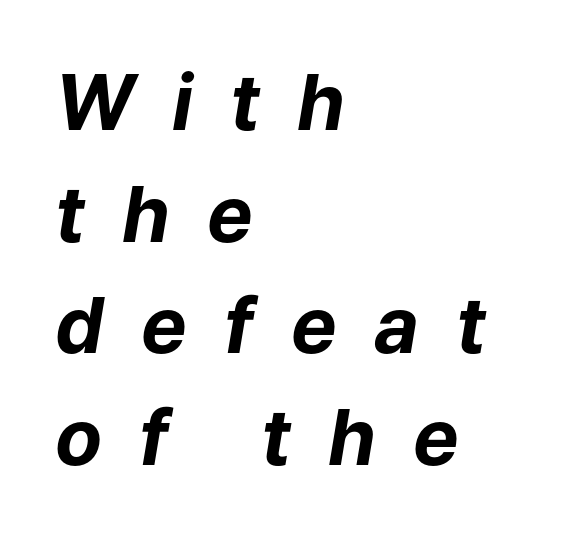
{"italic": "yes", "lean": "right", "slant_degrees": 9, "bold": "yes", "weight": "bold", "width": "normal", "stroke_contrast": "low", "x_height": "medium", "monospaced": "no", "underline": "no", "align": "left", "line_spacing": "normal", "line_spacing_ratio": 1.45, "letter_spacing": "wide", "letter_spacing_em": 0.48, "glyph_px": 77}
